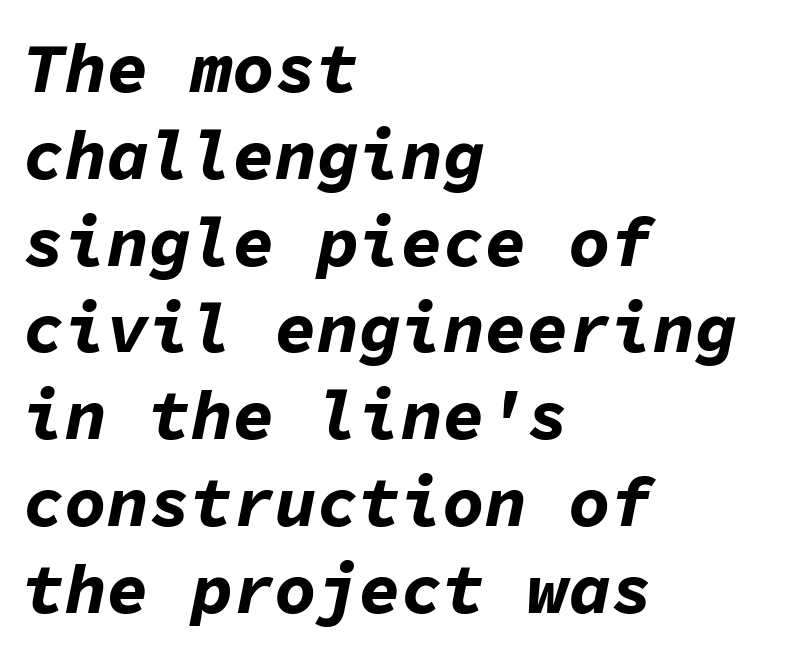
Q: Is the text bold? A: Yes.
Q: Is the text italic (slanted)? A: Yes, it leans right by about 11 degrees.
Q: Is the text underlined? A: No.
Q: How is the paragraph aligned? A: Left-aligned.
Q: Is the spacing between letters normal or unusually wide? A: Normal.
Q: Width (condensed, normal, or wide)? A: Normal.
Q: Stroke contrast? A: Low.
Q: x-height? A: Medium.
Q: Monospaced? A: Yes.
